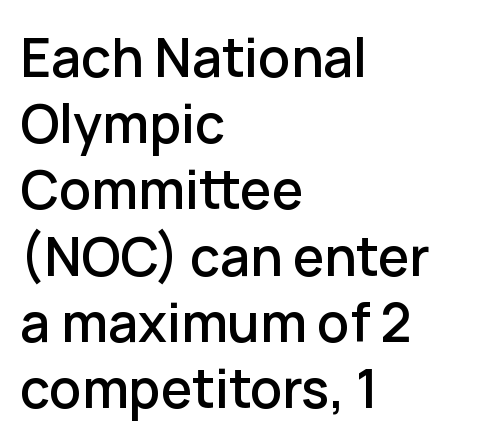
The image shows 53 px sans-serif type, upright; set left-aligned, normal line spacing (1.25x), normal letter spacing, not underlined; low stroke contrast and a medium x-height.
